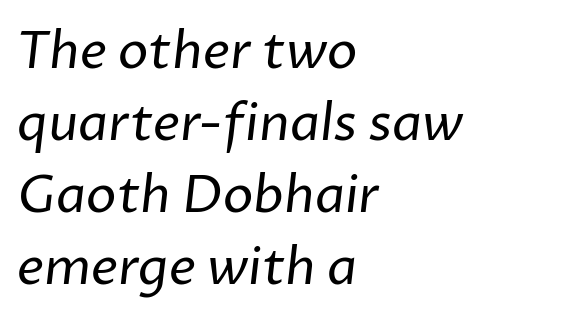
{"serif": "no", "bold": "no", "weight": "regular", "width": "normal", "stroke_contrast": "low", "x_height": "medium", "monospaced": "no", "underline": "no", "align": "left", "line_spacing": "normal", "line_spacing_ratio": 1.41, "letter_spacing": "normal", "letter_spacing_em": 0.0, "glyph_px": 51}
